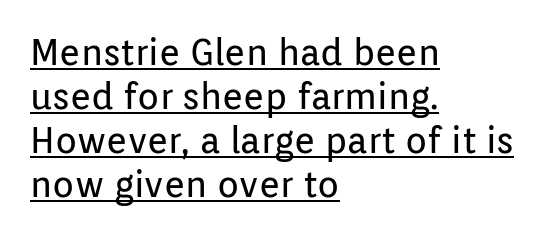
The image shows 36 px regular-weight sans-serif type, upright; set left-aligned, line spacing 1.22x, normal letter spacing, underlined; low stroke contrast and a medium x-height.
